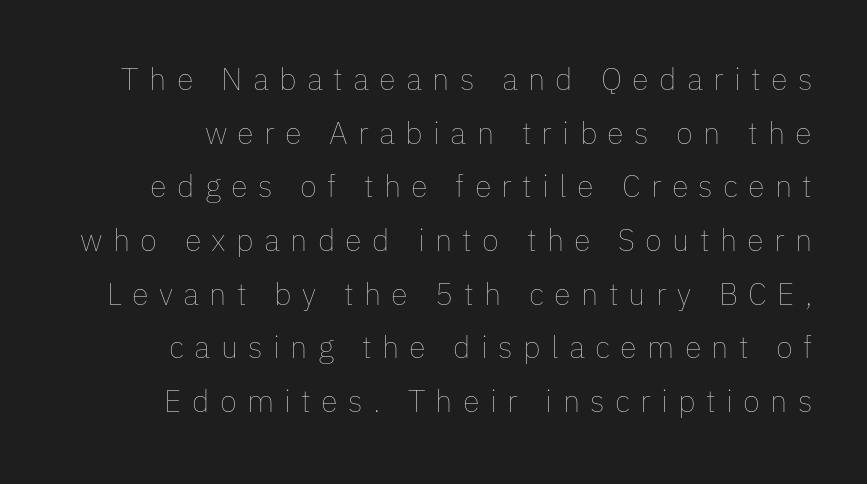
The image shows 31 px thin type, upright; set right-aligned, line spacing 1.73x, unusually wide letter spacing (+0.33 em), not underlined; low stroke contrast and a medium x-height.
